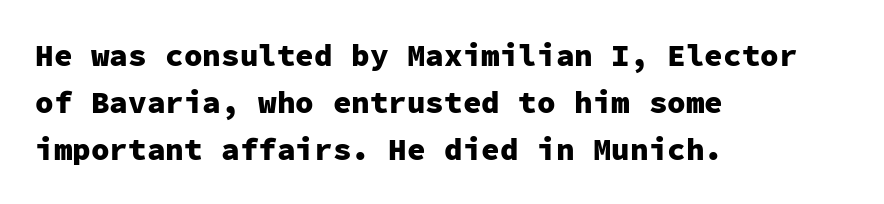
The image shows 31 px heavy sans-serif type, upright, monospaced; set left-aligned, normal line spacing (1.51x), normal letter spacing, not underlined; low stroke contrast and a medium x-height.
